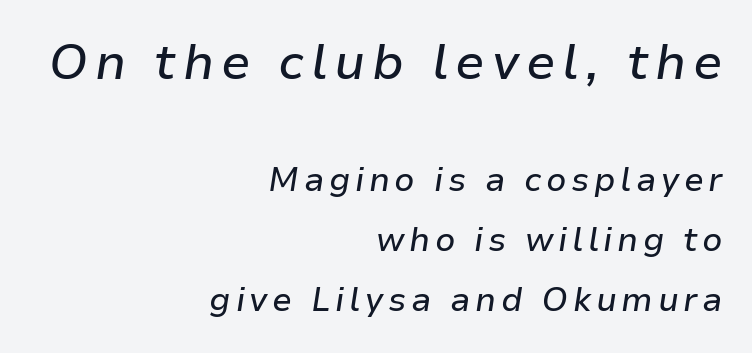
The text carries the slant typical of an italic or oblique font. Notice how the passage keeps a crisp vertical edge on the right only. Is this a fixed-width face? No — the glyphs have proportional, varying widths. Which chunk is bigger? The first one — the top block dwarfs the bottom.
